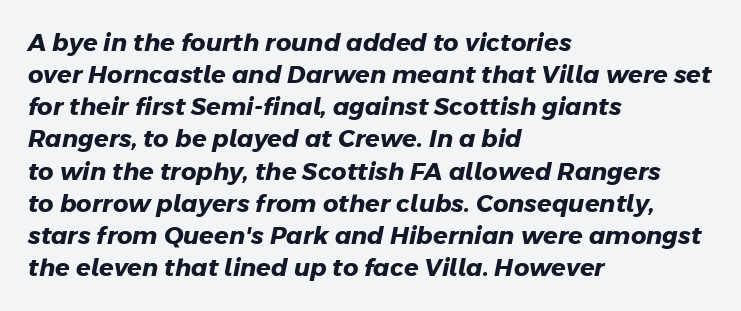
Each glyph is drawn with heavy, bold strokes. Compared with typical body copy, the letter spacing here is the same. Regarding leading, the lines here are spaced in the standard way. Where is the straight margin? On the left. Descenders hang freely into open space.
